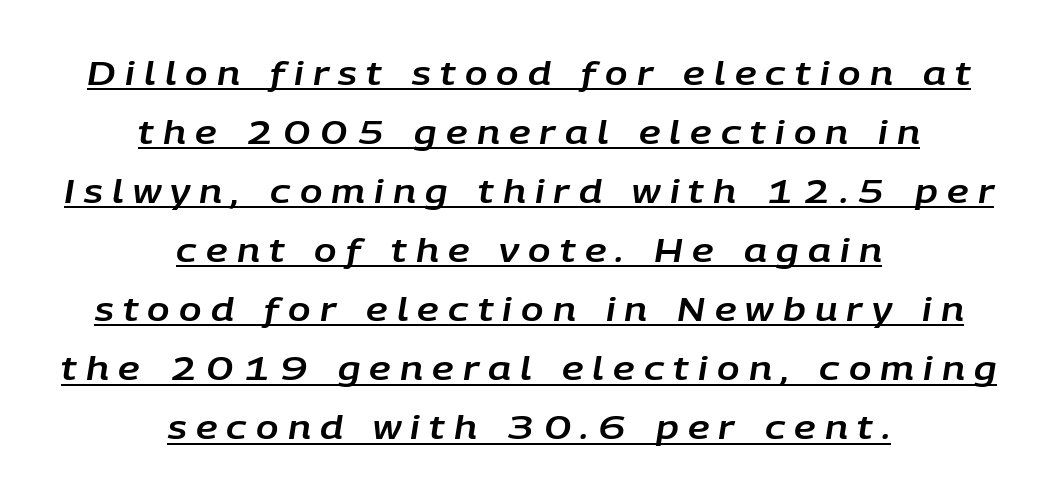
{"italic": "yes", "lean": "right", "slant_degrees": 9, "width": "normal", "stroke_contrast": "low", "x_height": "large", "monospaced": "no", "underline": "yes", "align": "center", "line_spacing_ratio": 1.79, "letter_spacing": "wide", "letter_spacing_em": 0.28, "glyph_px": 33}
